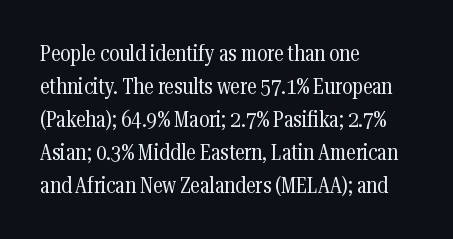
Q: Is the text bold? A: No.
Q: Is the text italic (slanted)? A: No, it is upright.
Q: Is the text underlined? A: No.
Q: How is the paragraph aligned? A: Left-aligned.
Q: Is the spacing between letters normal or unusually wide? A: Normal.
Q: Is the spacing between lines tight, normal or loose? A: Normal.
